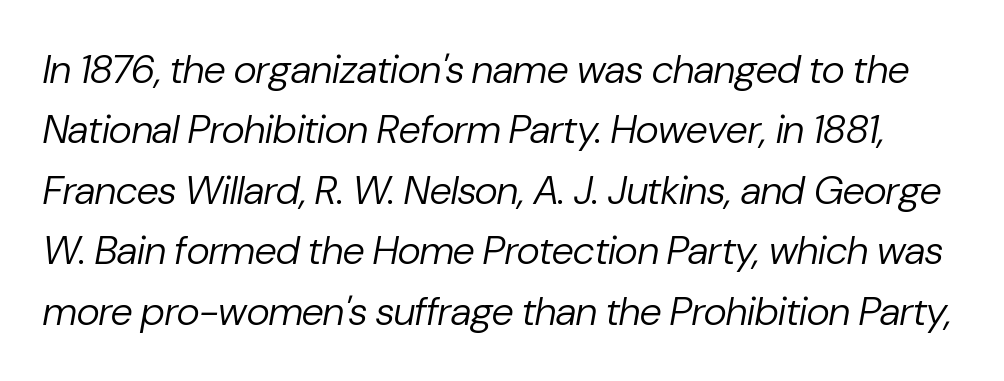
Varying glyph widths throughout — classic text-font behaviour. Students, note that the glyphs here touch the page at normal intervals. Bold? No — there's no thickening of the strokes. Quick note: underline off.
